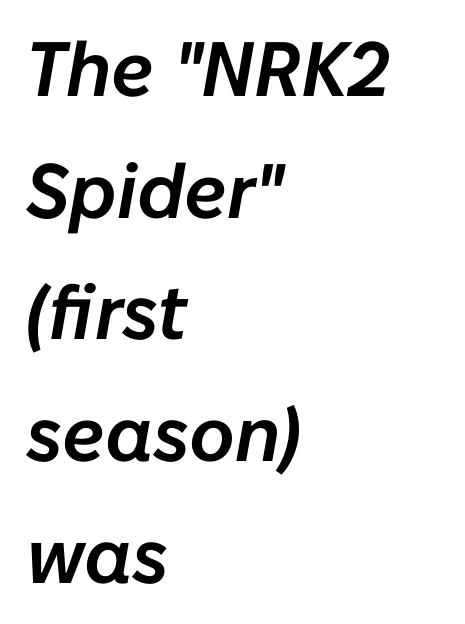
Q: Is the text italic (slanted)? A: Yes, it leans right by about 10 degrees.
Q: Is the text underlined? A: No.
Q: How is the paragraph aligned? A: Left-aligned.
Q: Is the spacing between letters normal or unusually wide? A: Normal.
Q: Is the spacing between lines tight, normal or loose? A: Normal.
Q: Width (condensed, normal, or wide)? A: Normal.
Q: Stroke contrast? A: Low.
Q: x-height? A: Medium.
Q: Monospaced? A: No.
